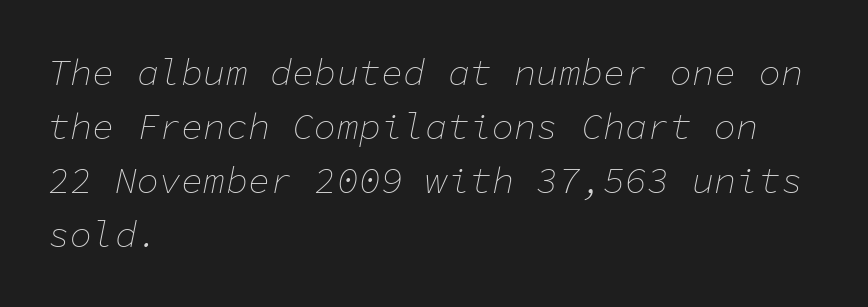
The image shows 37 px thin type, italic (leaning right), monospaced; set left-aligned, normal line spacing (1.46x), normal letter spacing, not underlined; low stroke contrast and a medium x-height.
